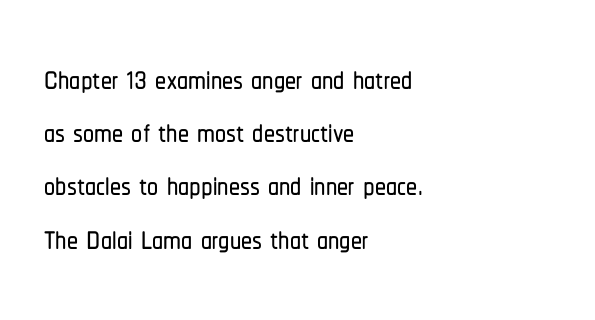
The image shows 44 px condensed sans-serif type, upright; set left-aligned, line spacing 1.21x, normal letter spacing, not underlined; low stroke contrast and a medium x-height.
